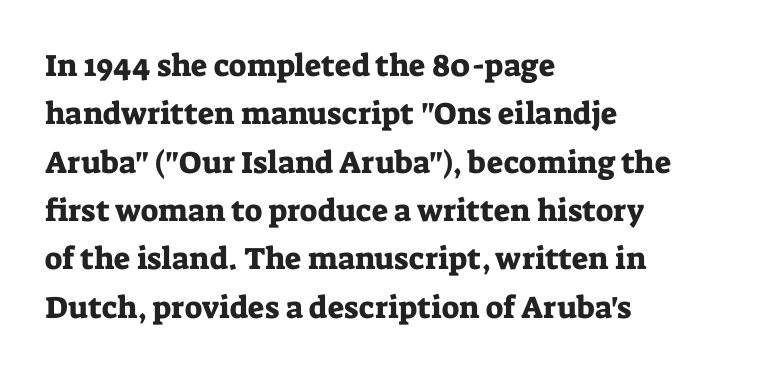
The image shows 31 px serif type, upright; set left-aligned, normal line spacing (1.56x), normal letter spacing, not underlined; low stroke contrast and a medium x-height.
